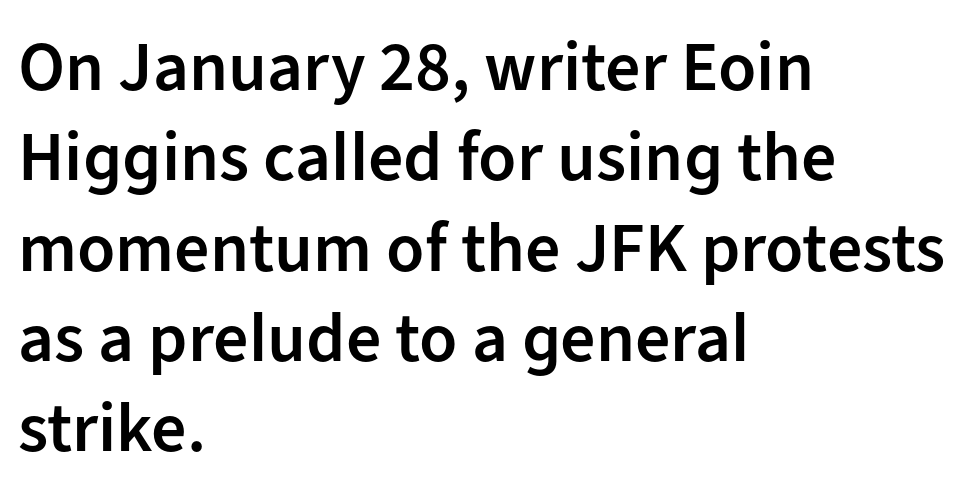
Q: Is the text bold? A: Semi-bold.
Q: Is the text italic (slanted)? A: No, it is upright.
Q: Is the typeface a serif or a sans-serif typeface? A: Sans-serif.
Q: Is the text underlined? A: No.
Q: How is the paragraph aligned? A: Left-aligned.
Q: Is the spacing between letters normal or unusually wide? A: Normal.
Q: Is the spacing between lines tight, normal or loose? A: Normal.
Q: Width (condensed, normal, or wide)? A: Normal.
Q: Stroke contrast? A: Low.
Q: x-height? A: Medium.
Q: Monospaced? A: No.
